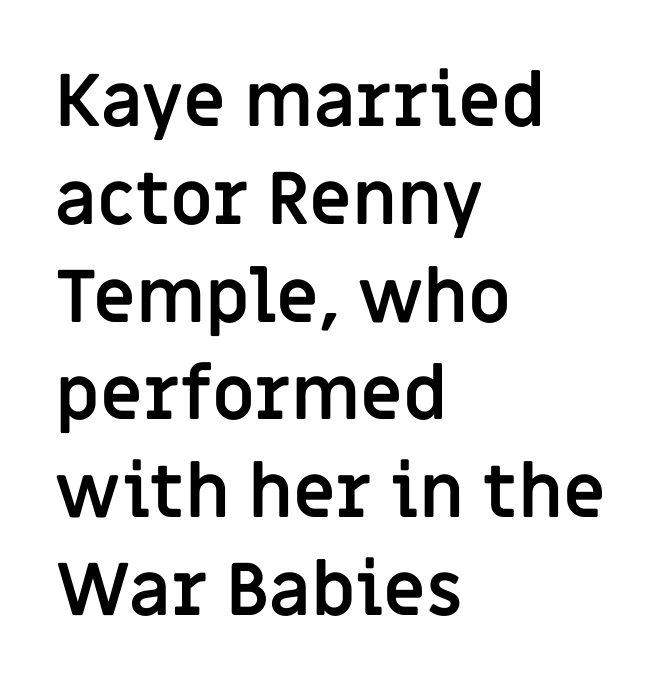
The image shows 73 px semibold sans-serif type, upright; set left-aligned, normal line spacing (1.34x), normal letter spacing, not underlined; low stroke contrast and a large x-height.
